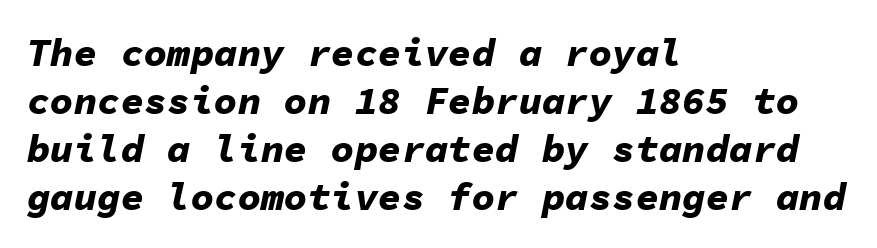
Here the designer chose a console-style face with uniform glyph widths. A bare baseline throughout the passage. Heft: maximum for text — a bold. Caption: multi-line text, flush left, ragged right. Quick note: italic.
